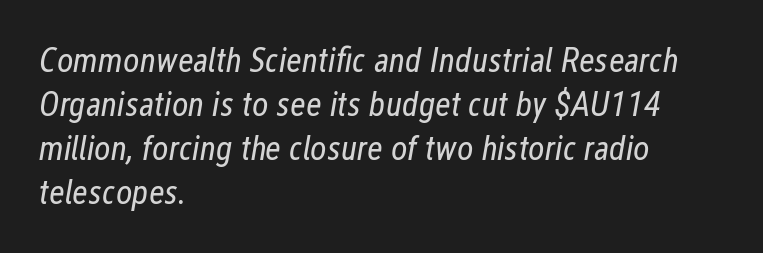
The designer left line spacing at the default. The lines in this sample share a left origin and differ only in where they stop. How are the letters spaced? Ordinarily, with no added tracking. The face used here is proportionally spaced, like ordinary book or web type. The whole block is typeset with a tilt. Descender tails drop into unmarked territory.
